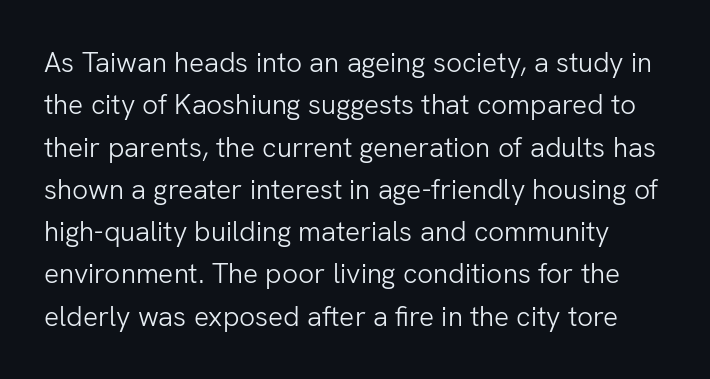
Descender tails drop into unmarked territory. Heft: none added — not bold. Tall strokes in this sample are plumb rather than angled. To sum up the face: it is a sans, with no serifs.
